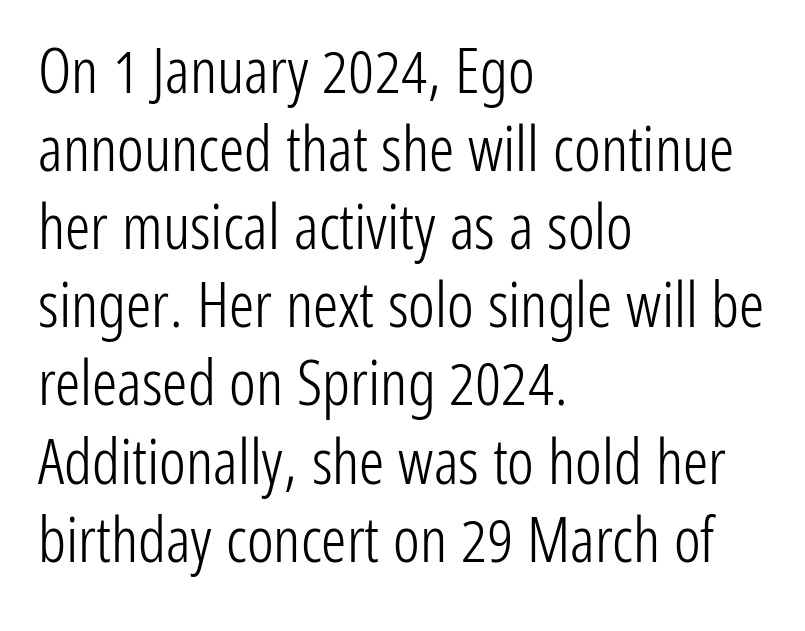
{"serif": "no", "italic": "no", "bold": "no", "weight": "light", "width": "condensed", "stroke_contrast": "low", "x_height": "medium", "monospaced": "no", "underline": "no", "align": "left", "line_spacing_ratio": 1.24, "letter_spacing": "normal", "letter_spacing_em": 0.0, "glyph_px": 63}
